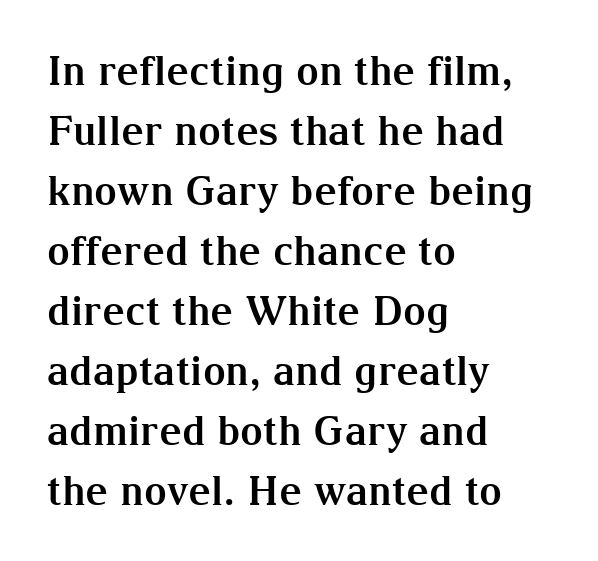
Q: Is the text bold? A: Yes.
Q: Is the text italic (slanted)? A: No, it is upright.
Q: Is the typeface a serif or a sans-serif typeface? A: Serif.
Q: Is the text underlined? A: No.
Q: How is the paragraph aligned? A: Left-aligned.
Q: Is the spacing between letters normal or unusually wide? A: Normal.
Q: Is the spacing between lines tight, normal or loose? A: Normal.
Q: Width (condensed, normal, or wide)? A: Normal.
Q: Stroke contrast? A: Medium.
Q: x-height? A: Medium.
Q: Monospaced? A: No.
